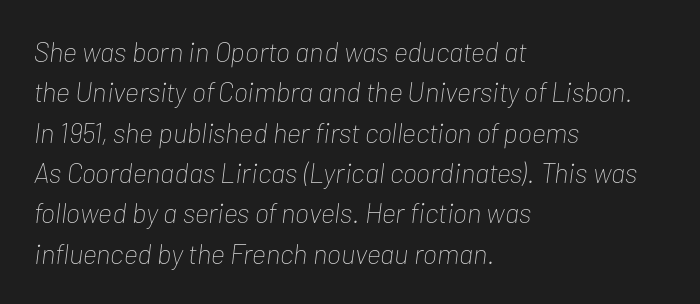
The image shows 28 px thin, condensed type, italic (leaning right); set left-aligned, normal line spacing (1.44x), normal letter spacing, not underlined; low stroke contrast and a medium x-height.
